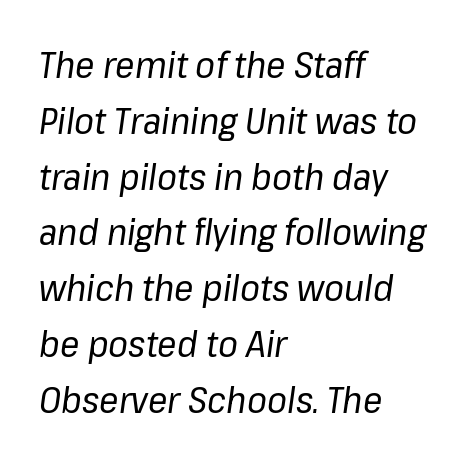
Q: Is the text bold? A: No.
Q: Is the text italic (slanted)? A: Yes, it leans right by about 8 degrees.
Q: Is the text underlined? A: No.
Q: How is the paragraph aligned? A: Left-aligned.
Q: Is the spacing between letters normal or unusually wide? A: Normal.
Q: Is the spacing between lines tight, normal or loose? A: Normal.
Q: Width (condensed, normal, or wide)? A: Normal.
Q: Stroke contrast? A: Low.
Q: x-height? A: Medium.
Q: Monospaced? A: No.
